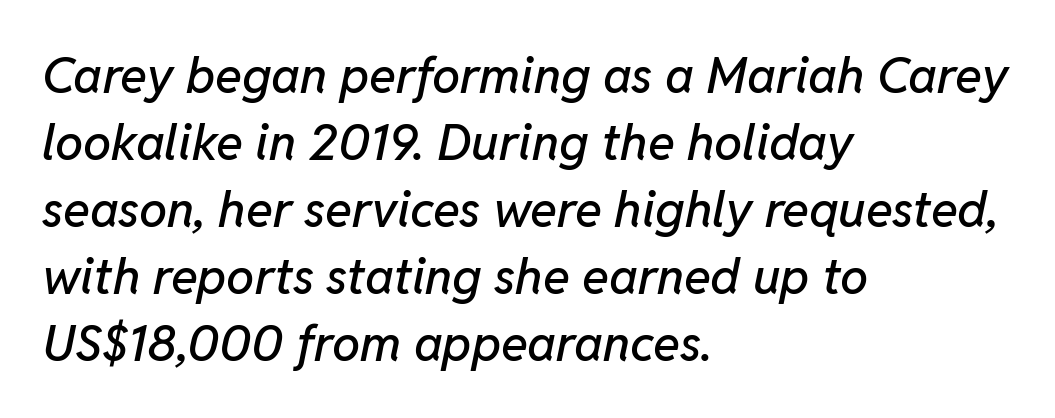
{"italic": "yes", "lean": "right", "slant_degrees": 11, "width": "normal", "stroke_contrast": "low", "x_height": "medium", "monospaced": "no", "underline": "no", "align": "left", "line_spacing": "normal", "line_spacing_ratio": 1.34, "letter_spacing": "normal", "letter_spacing_em": 0.0, "glyph_px": 50}
